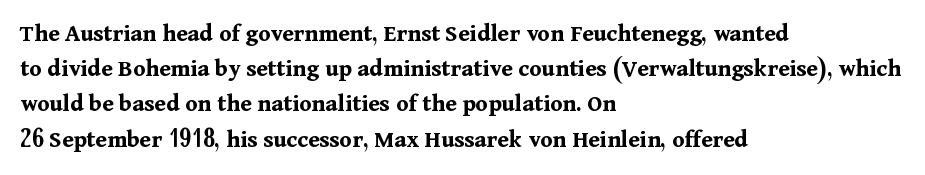
{"italic": "no", "bold": "yes", "underline": "no", "align": "left", "line_spacing": "normal", "line_spacing_ratio": 1.41, "letter_spacing": "normal", "letter_spacing_em": 0.0, "glyph_px": 25}
